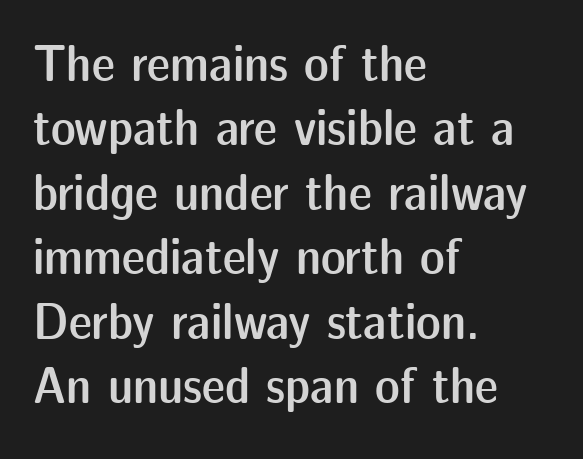
Q: Is the text bold? A: Semi-bold.
Q: Is the text italic (slanted)? A: No, it is upright.
Q: Is the typeface a serif or a sans-serif typeface? A: Sans-serif.
Q: Is the text underlined? A: No.
Q: How is the paragraph aligned? A: Left-aligned.
Q: Is the spacing between letters normal or unusually wide? A: Normal.
Q: Width (condensed, normal, or wide)? A: Normal.
Q: Stroke contrast? A: Low.
Q: x-height? A: Medium.
Q: Monospaced? A: No.
